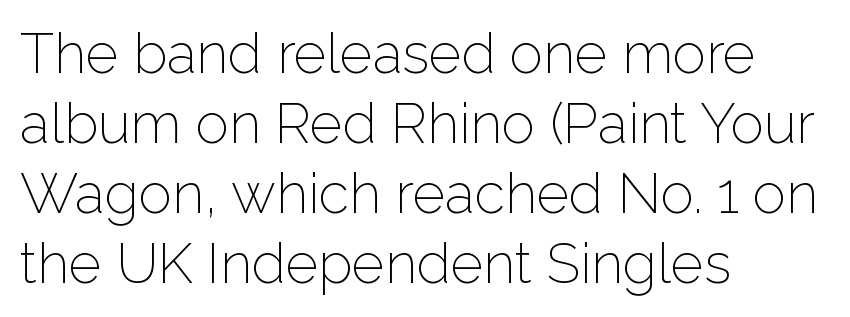
The line-height multiplier appears to be the usual default. The type sits square on the baseline with zero lean. The text was rendered using a sans face with plain stroke endings. Anything drawn beneath the words? Only blank space.
